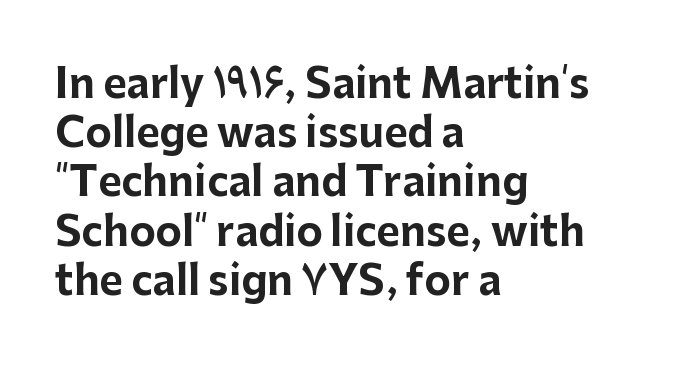
Q: Is the text bold? A: Yes.
Q: Is the text italic (slanted)? A: No, it is upright.
Q: Is the typeface a serif or a sans-serif typeface? A: Sans-serif.
Q: Is the text underlined? A: No.
Q: How is the paragraph aligned? A: Left-aligned.
Q: Is the spacing between letters normal or unusually wide? A: Normal.
Q: Width (condensed, normal, or wide)? A: Normal.
Q: Stroke contrast? A: Low.
Q: x-height? A: Medium.
Q: Monospaced? A: No.
